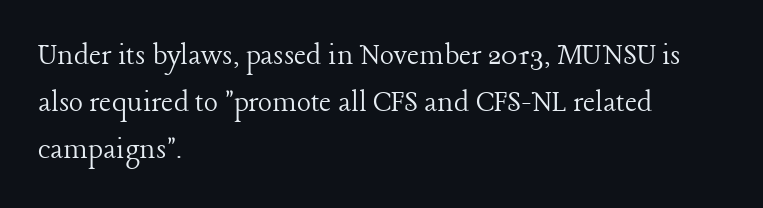
Notice how the passage keeps a crisp vertical edge on the left only. The font family rendered here belongs to the serif group. Summary of weight: not heavy and not bold. The axis of the letterforms is exactly vertical.
